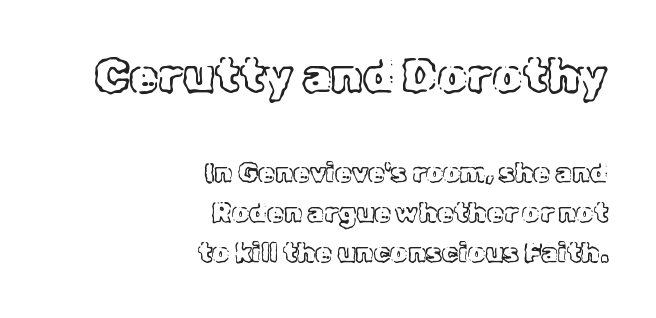
Q: Is the text italic (slanted)? A: No, it is upright.
Q: Is the text underlined? A: No.
Q: How is the paragraph aligned? A: Right-aligned.
Q: Is the spacing between letters normal or unusually wide? A: Normal.
Q: Is the spacing between lines tight, normal or loose? A: Normal.
Q: Which block of text is set in a larger size, the first (top) or the second (bottom)? A: The first (top) one.
Q: Width (condensed, normal, or wide)? A: Normal.
Q: x-height? A: Medium.
Q: Monospaced? A: No.
